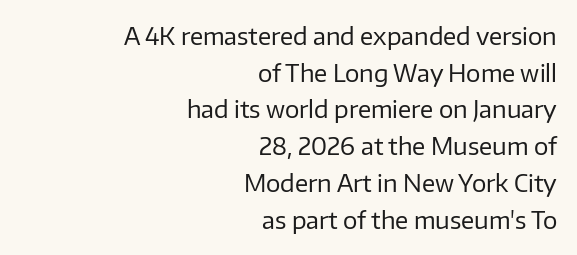
The image shows 24 px text type, upright; set right-aligned, normal line spacing (1.53x), normal letter spacing, not underlined.
